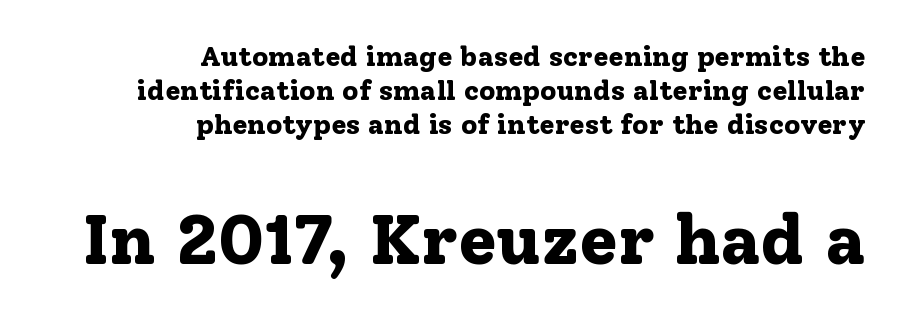
Italic: no, the glyphs are upright roman. You get the small type first, then a jump to larger type. This is heavy type, rendered in bold. The type family on display is of the serif kind.
